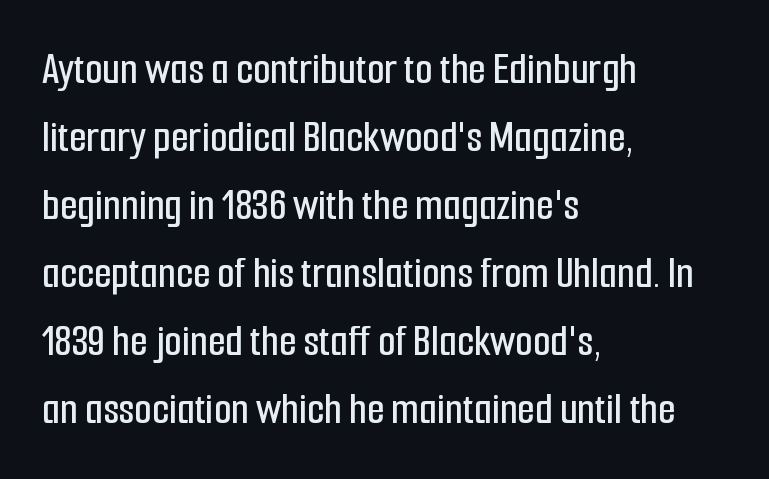
{"serif": "no", "italic": "no", "width": "condensed", "stroke_contrast": "low", "x_height": "medium", "monospaced": "no", "underline": "no", "align": "left", "line_spacing": "normal", "line_spacing_ratio": 1.51, "letter_spacing": "normal", "letter_spacing_em": 0.0, "glyph_px": 45}
